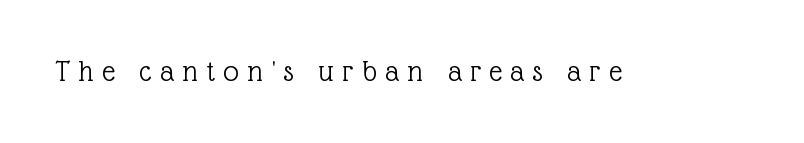
Q: Is the text bold? A: No.
Q: Is the text italic (slanted)? A: No, it is upright.
Q: Is the typeface a serif or a sans-serif typeface? A: Serif.
Q: Is the text underlined? A: No.
Q: Is the spacing between letters normal or unusually wide? A: Unusually wide.
Q: Width (condensed, normal, or wide)? A: Normal.
Q: x-height? A: Medium.
Q: Monospaced? A: No.
